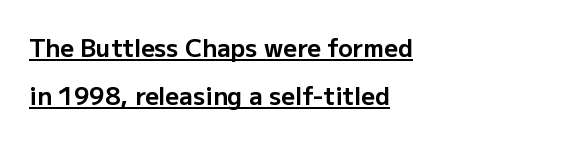
Q: Is the text bold? A: Yes.
Q: Is the text italic (slanted)? A: No, it is upright.
Q: Is the text underlined? A: Yes.
Q: How is the paragraph aligned? A: Left-aligned.
Q: Is the spacing between letters normal or unusually wide? A: Normal.
Q: Is the spacing between lines tight, normal or loose? A: Loose.
